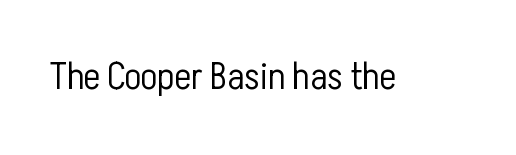
Q: Is the text bold? A: No.
Q: Is the text italic (slanted)? A: No, it is upright.
Q: Is the typeface a serif or a sans-serif typeface? A: Sans-serif.
Q: Is the text underlined? A: No.
Q: Is the spacing between letters normal or unusually wide? A: Normal.
Q: Width (condensed, normal, or wide)? A: Condensed.
Q: Stroke contrast? A: Low.
Q: x-height? A: Medium.
Q: Monospaced? A: No.
